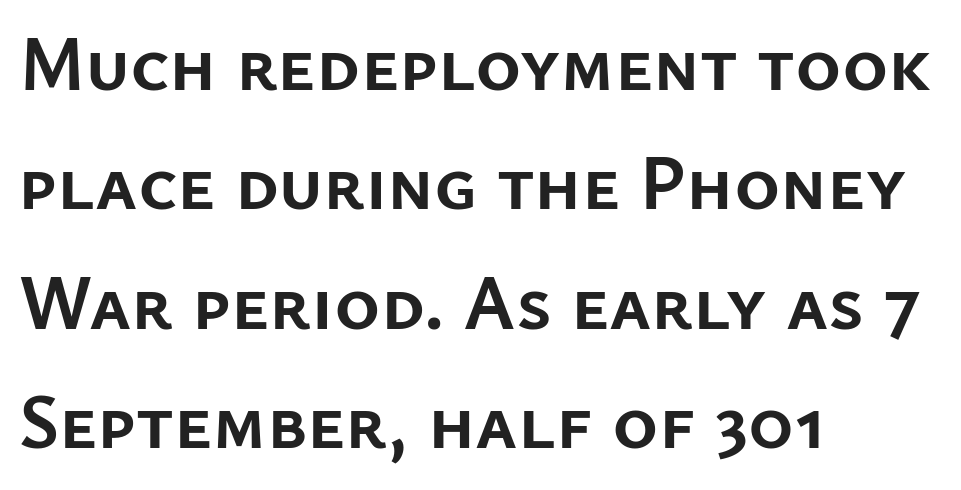
Letter spacing: default. In terms of letterform style, serifs are entirely absent. One-word summary of the alignment: left. The sample has been set heavy, in full bold. The space directly below the letters is spotless.
